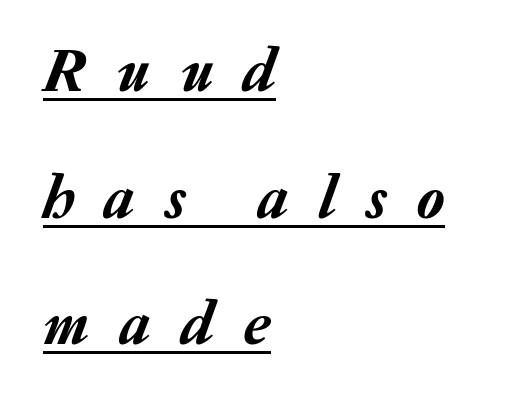
The image shows 63 px text type, italic (leaning right); set left-aligned, loose line spacing (2.01x), unusually wide letter spacing (+0.49 em), underlined; low stroke contrast and a medium x-height.
